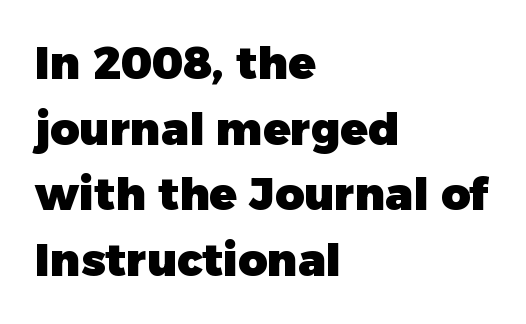
The image shows 45 px heavy sans-serif type, upright; set left-aligned, normal line spacing (1.46x), normal letter spacing, not underlined; low stroke contrast and a medium x-height.
